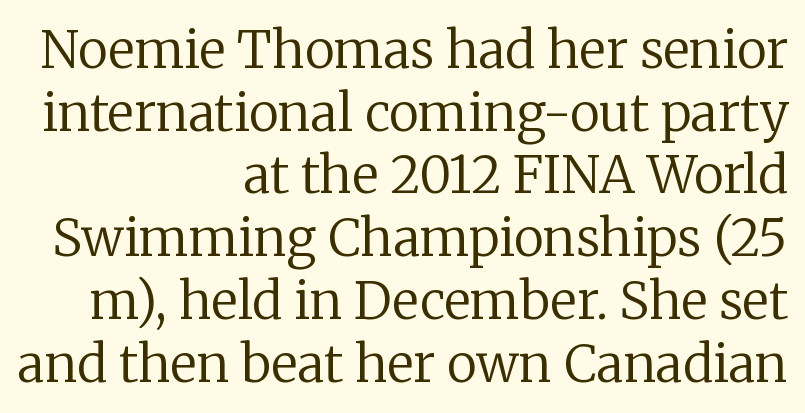
Q: Is the text bold? A: No.
Q: Is the text italic (slanted)? A: No, it is upright.
Q: Is the typeface a serif or a sans-serif typeface? A: Serif.
Q: Is the text underlined? A: No.
Q: How is the paragraph aligned? A: Right-aligned.
Q: Is the spacing between letters normal or unusually wide? A: Normal.
Q: Width (condensed, normal, or wide)? A: Normal.
Q: Stroke contrast? A: Low.
Q: x-height? A: Medium.
Q: Monospaced? A: No.
